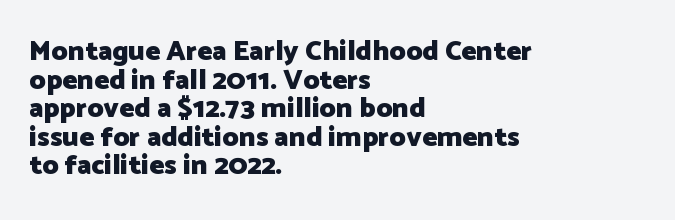
Q: Is the text bold? A: Yes.
Q: Is the text italic (slanted)? A: No, it is upright.
Q: Is the typeface a serif or a sans-serif typeface? A: Sans-serif.
Q: Is the text underlined? A: No.
Q: How is the paragraph aligned? A: Left-aligned.
Q: Is the spacing between letters normal or unusually wide? A: Normal.
Q: Is the spacing between lines tight, normal or loose? A: Tight.
Q: Width (condensed, normal, or wide)? A: Normal.
Q: Stroke contrast? A: Low.
Q: x-height? A: Medium.
Q: Monospaced? A: No.
